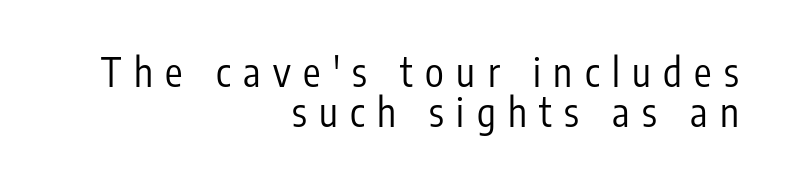
The image shows 39 px regular-weight, condensed sans-serif type, upright; set right-aligned, tight line spacing (1.03x), unusually wide letter spacing (+0.32 em), not underlined; low stroke contrast and a medium x-height.
